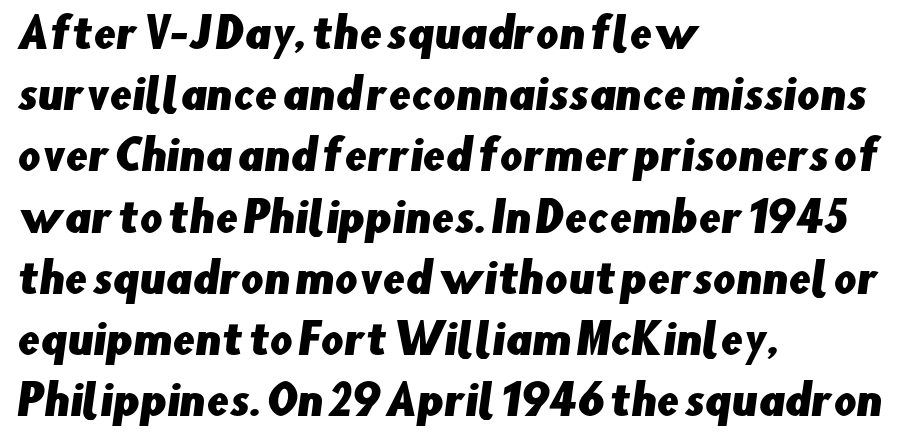
Descenders hang freely into open space. Each word holds together tightly as a unit, with standard inter-letter gaps. The leading is moderate, giving the passage an even texture. Note: no serifs on the glyphs. These lines stack with their left ends in a neat column.
